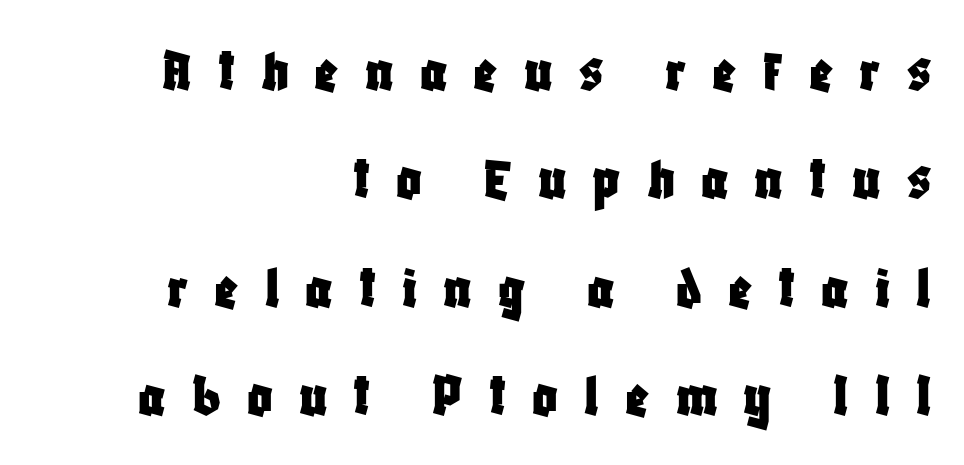
Q: Is the text italic (slanted)? A: No, it is upright.
Q: Is the typeface a serif or a sans-serif typeface? A: Sans-serif.
Q: Is the text underlined? A: No.
Q: How is the paragraph aligned? A: Right-aligned.
Q: Is the spacing between letters normal or unusually wide? A: Unusually wide.
Q: Width (condensed, normal, or wide)? A: Condensed.
Q: Stroke contrast? A: Low.
Q: x-height? A: Large.
Q: Monospaced? A: No.
